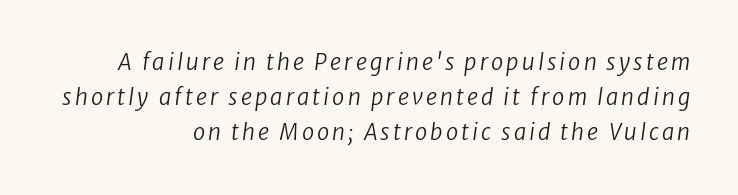
{"italic": "yes", "lean": "right", "slant_degrees": 8, "bold": "no", "underline": "no", "align": "right", "line_spacing": "normal", "line_spacing_ratio": 1.6, "glyph_px": 22}
